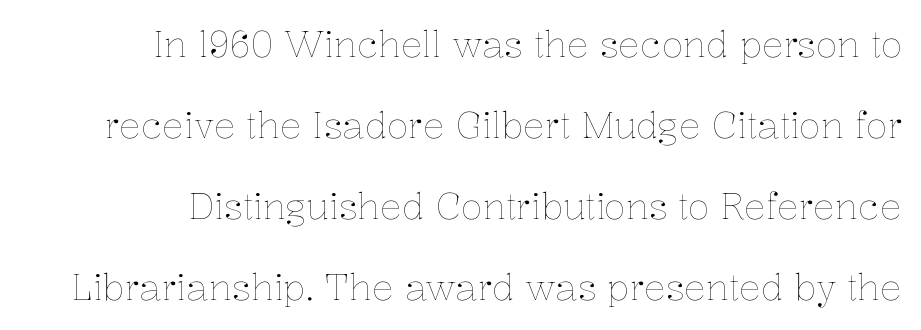
The image shows 36 px thin type, upright; set right-aligned, loose line spacing (2.25x), normal letter spacing, not underlined; low stroke contrast and a medium x-height.
